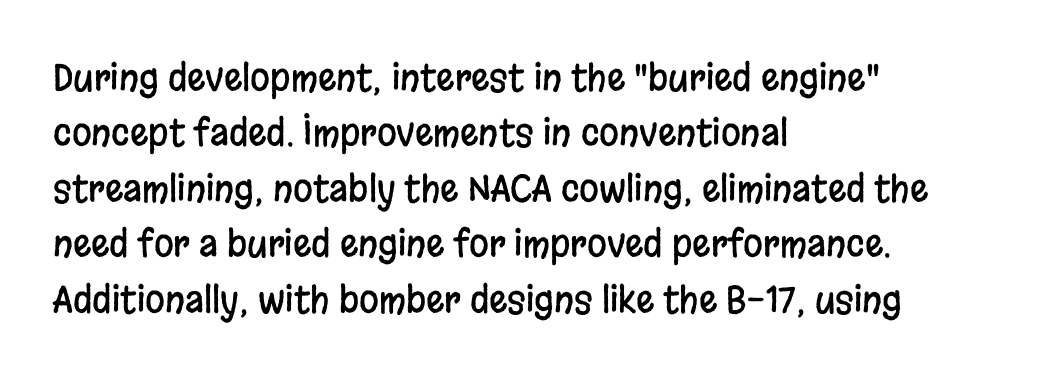
The compositor pushed each line to the left boundary. Is this a fixed-width face? No — the glyphs have proportional, varying widths. Quick note: interline space is typical. Type without underlining.
